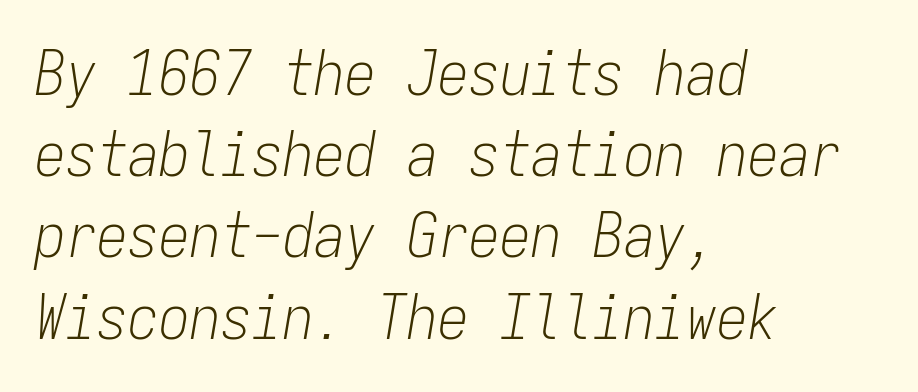
A typesetter would call this monospace, since all characters share one set width. What stands out about the letter spacing? Nothing — it is the standard amount. Line starts are locked; line ends wander. Line spacing here is normal. Observe the lean: these are italic letterforms.
